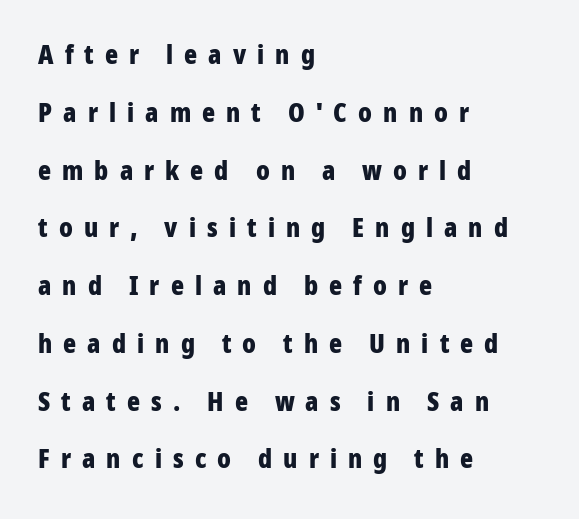
Q: Is the text bold? A: Yes.
Q: Is the text italic (slanted)? A: No, it is upright.
Q: Is the text underlined? A: No.
Q: How is the paragraph aligned? A: Left-aligned.
Q: Is the spacing between letters normal or unusually wide? A: Unusually wide.
Q: Is the spacing between lines tight, normal or loose? A: Loose.
